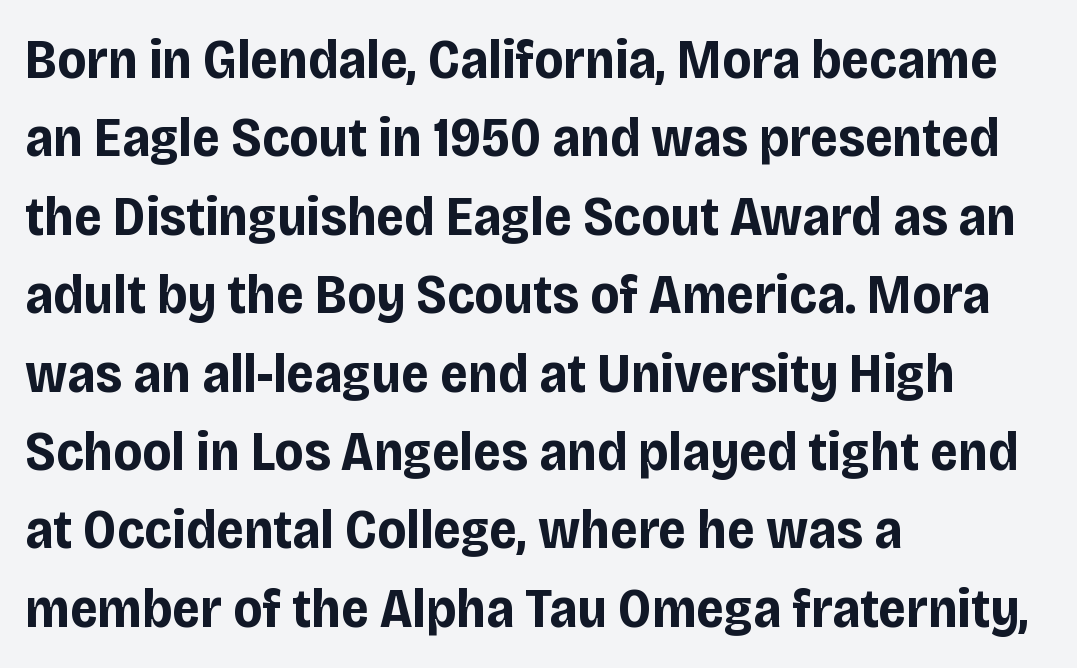
{"serif": "no", "italic": "no", "bold": "yes", "weight": "bold", "width": "condensed", "stroke_contrast": "low", "x_height": "large", "monospaced": "no", "underline": "no", "align": "left", "line_spacing": "normal", "line_spacing_ratio": 1.4, "letter_spacing": "normal", "letter_spacing_em": 0.0, "glyph_px": 56}
